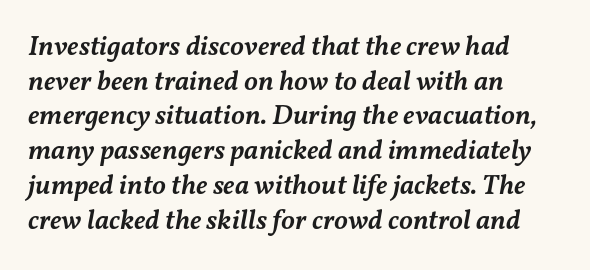
{"italic": "yes", "lean": "right", "slant_degrees": 11, "bold": "semi", "weight": "semibold", "width": "normal", "stroke_contrast": "medium", "x_height": "medium", "monospaced": "no", "underline": "no", "align": "left", "line_spacing_ratio": 1.24, "letter_spacing": "normal", "letter_spacing_em": 0.0, "glyph_px": 28}
